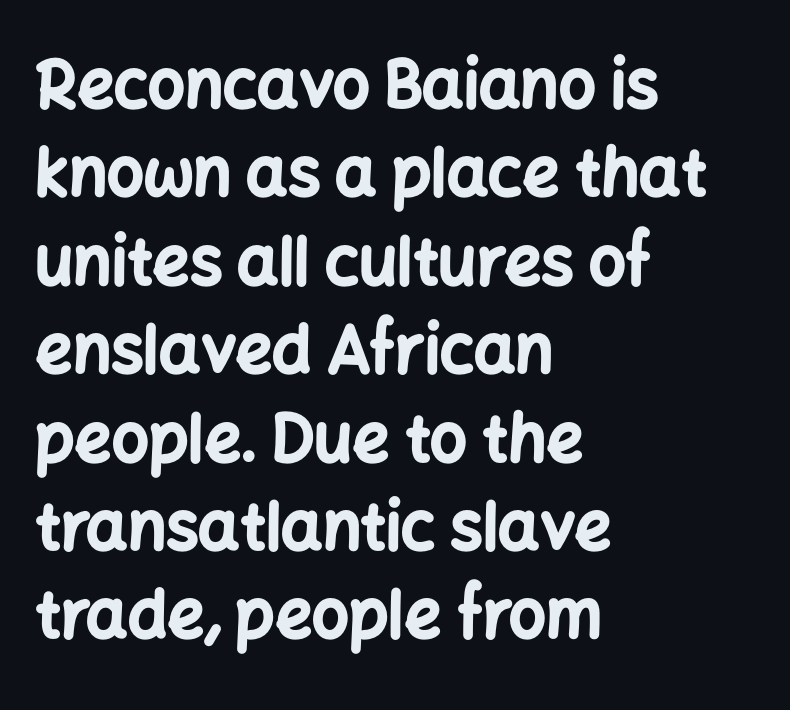
Q: Is the text bold? A: Yes.
Q: Is the text italic (slanted)? A: No, it is upright.
Q: Is the typeface a serif or a sans-serif typeface? A: Sans-serif.
Q: Is the text underlined? A: No.
Q: How is the paragraph aligned? A: Left-aligned.
Q: Is the spacing between letters normal or unusually wide? A: Normal.
Q: Is the spacing between lines tight, normal or loose? A: Normal.
Q: Width (condensed, normal, or wide)? A: Normal.
Q: Stroke contrast? A: Low.
Q: x-height? A: Medium.
Q: Monospaced? A: No.
